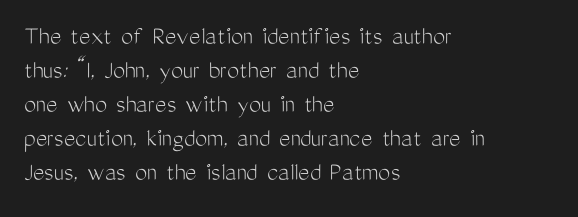
The image shows 27 px text type, upright; set left-aligned, normal line spacing (1.26x), normal letter spacing, not underlined.
